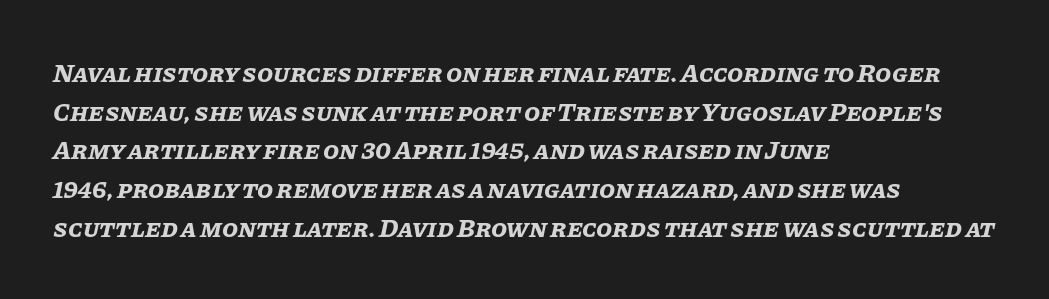
{"italic": "yes", "lean": "right", "slant_degrees": 11, "bold": "yes", "underline": "no", "align": "left", "line_spacing": "normal", "line_spacing_ratio": 1.49, "letter_spacing": "normal", "letter_spacing_em": 0.0, "glyph_px": 26}
